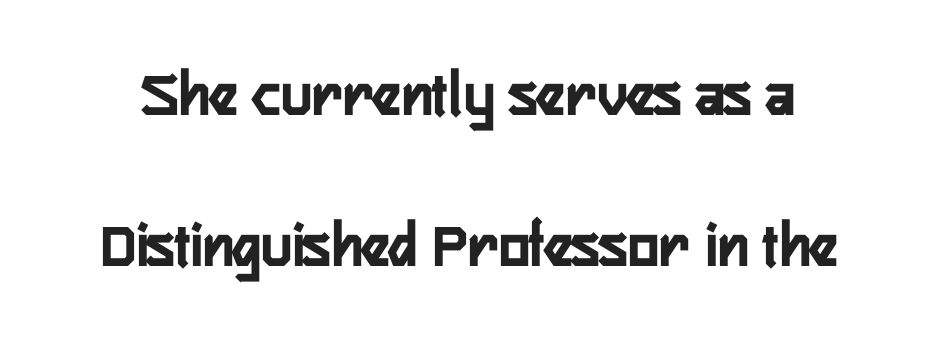
Q: Is the text italic (slanted)? A: No, it is upright.
Q: Is the typeface a serif or a sans-serif typeface? A: Sans-serif.
Q: Is the text underlined? A: No.
Q: Is the spacing between letters normal or unusually wide? A: Normal.
Q: Is the spacing between lines tight, normal or loose? A: Loose.
Q: Width (condensed, normal, or wide)? A: Condensed.
Q: Stroke contrast? A: Low.
Q: x-height? A: Medium.
Q: Monospaced? A: No.
